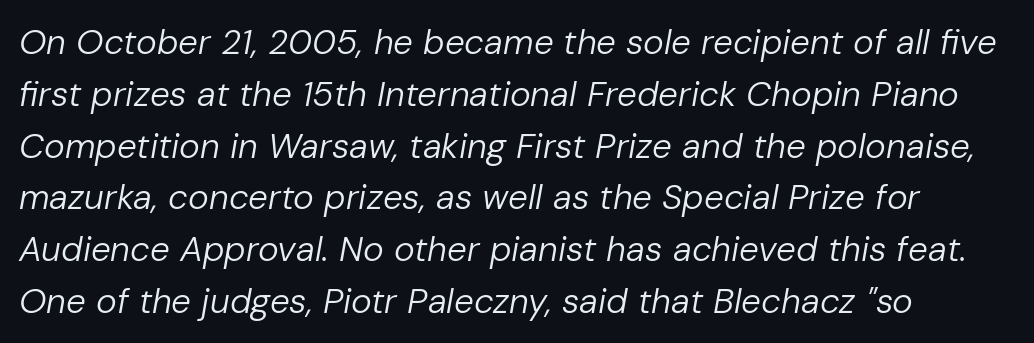
{"italic": "yes", "lean": "right", "slant_degrees": 10, "bold": "no", "weight": "regular", "width": "normal", "stroke_contrast": "low", "x_height": "medium", "monospaced": "no", "underline": "no", "align": "left", "line_spacing": "normal", "line_spacing_ratio": 1.48, "letter_spacing": "normal", "letter_spacing_em": 0.0, "glyph_px": 35}
